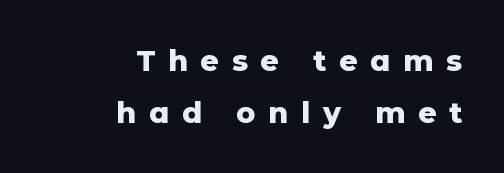
Underline: absent. What weight is shown? A full bold with thick strokes. Posture: upright roman. Think of a printed novel: that variable character pitch is what you see here. You could only call the tracking loose — the letters float apart.
